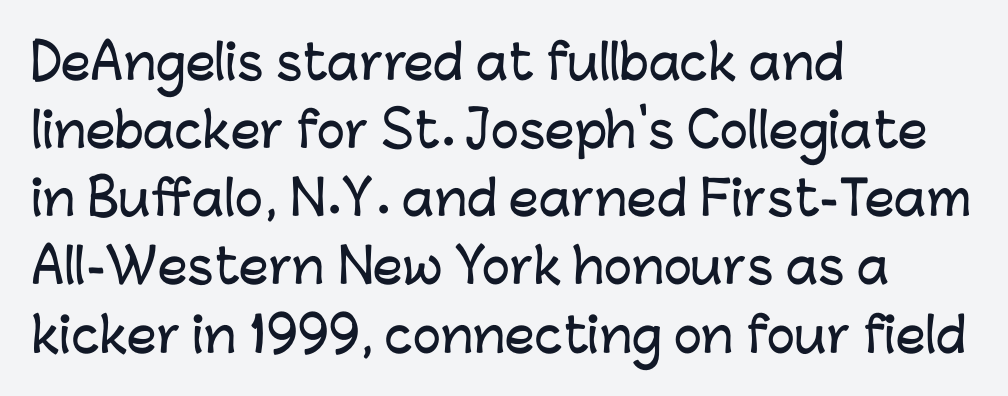
{"serif": "no", "italic": "no", "width": "normal", "stroke_contrast": "low", "x_height": "medium", "monospaced": "no", "underline": "no", "align": "left", "line_spacing": "normal", "line_spacing_ratio": 1.45, "letter_spacing": "normal", "letter_spacing_em": 0.0, "glyph_px": 47}
